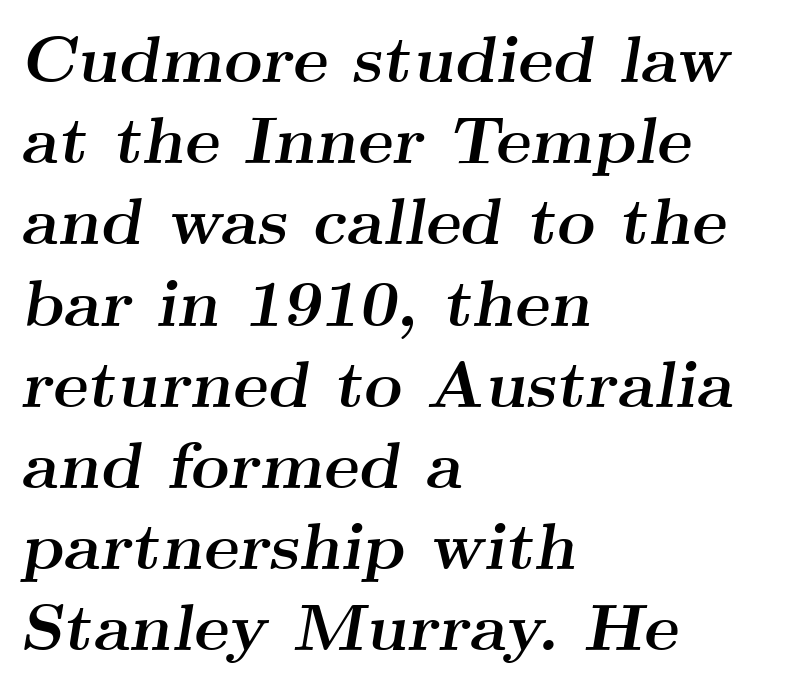
Q: Is the text bold? A: Yes.
Q: Is the text italic (slanted)? A: Yes, it leans right by about 9 degrees.
Q: Is the typeface a serif or a sans-serif typeface? A: Serif.
Q: Is the text underlined? A: No.
Q: How is the paragraph aligned? A: Left-aligned.
Q: Is the spacing between letters normal or unusually wide? A: Normal.
Q: Width (condensed, normal, or wide)? A: Wide.
Q: Stroke contrast? A: Medium.
Q: x-height? A: Small.
Q: Monospaced? A: No.
